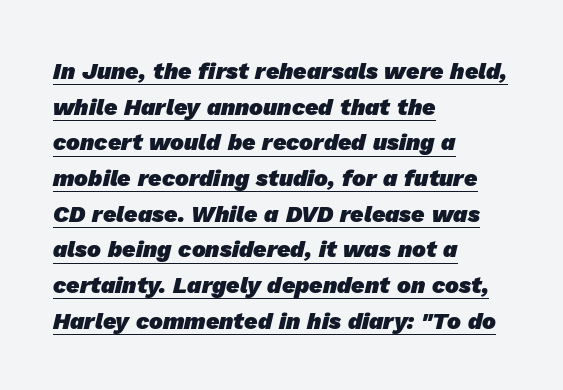
Plenty of ink on the page — the face is bold. Does a line run under the words? Yes, clearly. These lines keep a tight, regular rhythm from letter to letter. Leading: standard. The rendering anchors every line to the left-hand side.
